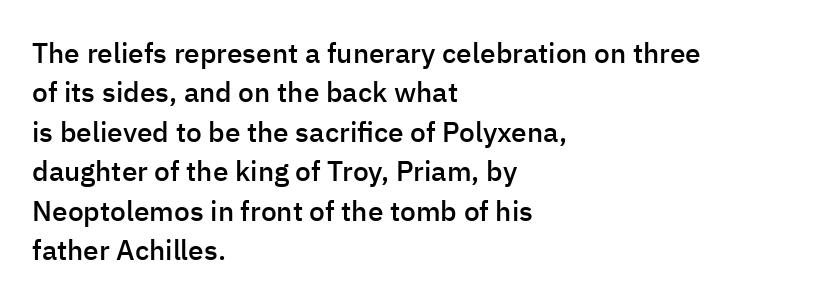
Letterform terminals end flat and unadorned throughout the passage. You could not count columns in this text — the font is proportionally spaced. Short and long lines alike share a common starting point at left. You can tell it's not italic because the verticals are truly vertical. Students, note that the glyphs here touch the page at normal intervals.
